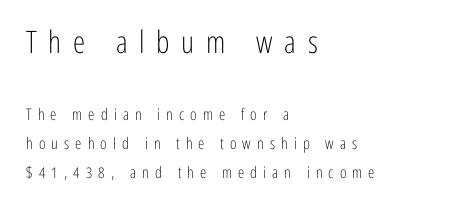
{"serif": "no", "italic": "no", "bold": "no", "weight": "light", "width": "condensed", "stroke_contrast": "low", "x_height": "medium", "monospaced": "no", "underline": "no", "align": "left", "line_spacing_ratio": 1.79, "letter_spacing": "wide", "letter_spacing_em": 0.38, "larger_block": "first", "size_ratio": 1.94, "glyph_px": 31}
